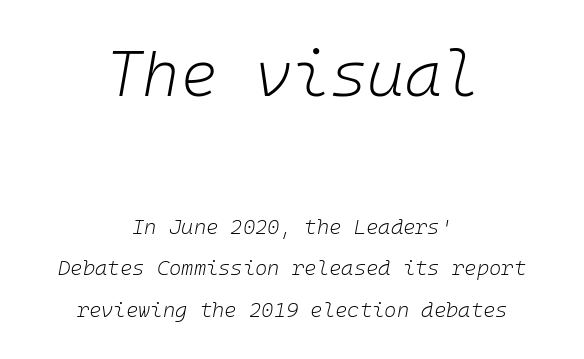
Q: Is the text bold? A: No.
Q: Is the text italic (slanted)? A: Yes, it leans right by about 10 degrees.
Q: Is the text underlined? A: No.
Q: How is the paragraph aligned? A: Centered.
Q: Is the spacing between letters normal or unusually wide? A: Normal.
Q: Is the spacing between lines tight, normal or loose? A: Loose.
Q: Which block of text is set in a larger size, the first (top) or the second (bottom)? A: The first (top) one.
Q: Width (condensed, normal, or wide)? A: Normal.
Q: Stroke contrast? A: Low.
Q: x-height? A: Medium.
Q: Monospaced? A: Yes.
